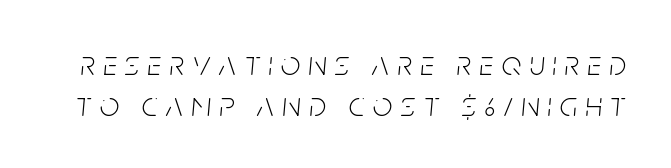
Q: Is the text bold? A: No.
Q: Is the text italic (slanted)? A: Yes, it leans right by about 5 degrees.
Q: Is the text underlined? A: No.
Q: Is the spacing between letters normal or unusually wide? A: Unusually wide.
Q: Width (condensed, normal, or wide)? A: Condensed.
Q: Stroke contrast? A: Low.
Q: x-height? A: Large.
Q: Monospaced? A: No.
